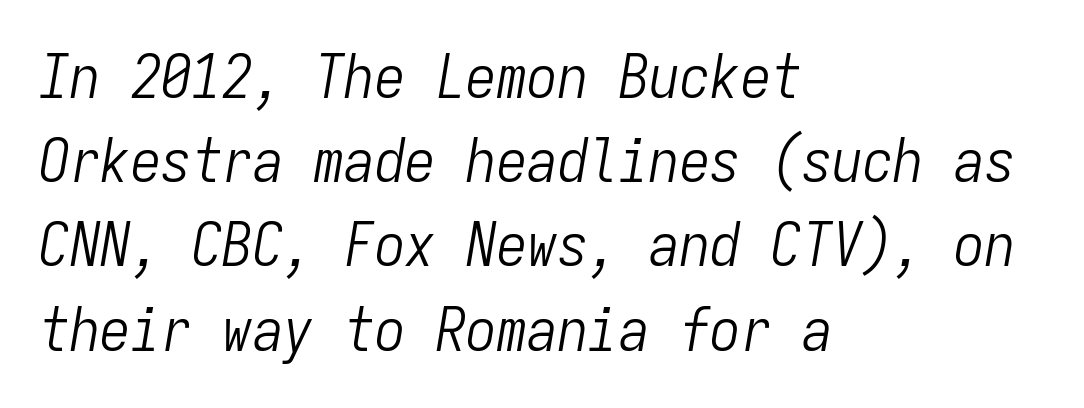
{"italic": "yes", "lean": "right", "slant_degrees": 9, "bold": "no", "weight": "light", "width": "condensed", "stroke_contrast": "low", "x_height": "medium", "monospaced": "yes", "underline": "no", "align": "left", "line_spacing": "normal", "line_spacing_ratio": 1.38, "letter_spacing": "normal", "letter_spacing_em": 0.0, "glyph_px": 61}
